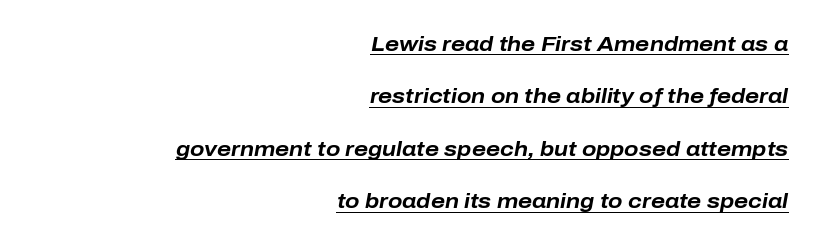
{"italic": "yes", "lean": "right", "slant_degrees": 10, "bold": "yes", "underline": "yes", "align": "right", "line_spacing": "loose", "line_spacing_ratio": 2.5, "letter_spacing": "normal", "letter_spacing_em": 0.0, "glyph_px": 21}
